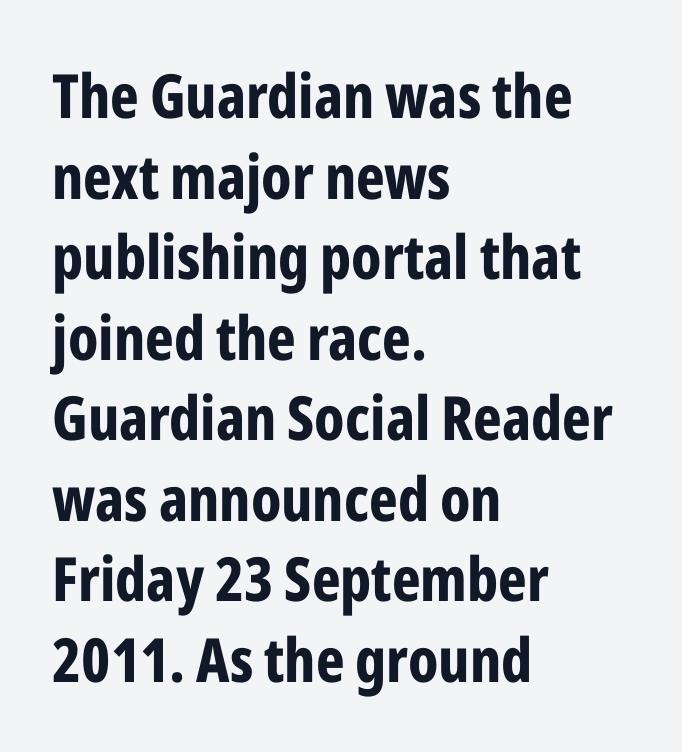
{"serif": "no", "italic": "no", "bold": "yes", "weight": "bold", "width": "condensed", "stroke_contrast": "low", "x_height": "medium", "monospaced": "no", "underline": "no", "align": "left", "line_spacing": "normal", "line_spacing_ratio": 1.32, "letter_spacing": "normal", "letter_spacing_em": 0.0, "glyph_px": 61}
